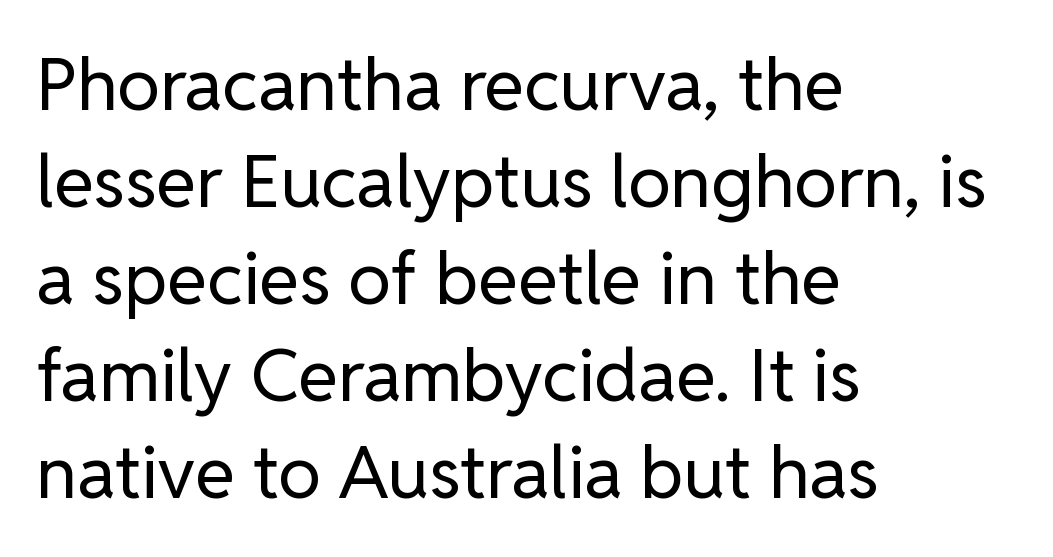
The image shows 73 px regular-weight sans-serif type, upright; set left-aligned, normal line spacing (1.33x), normal letter spacing, not underlined; low stroke contrast and a medium x-height.
